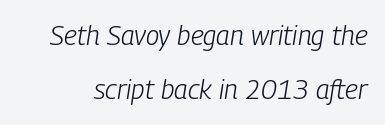
{"italic": "yes", "lean": "right", "slant_degrees": 9, "bold": "no", "underline": "no", "line_spacing": "loose", "line_spacing_ratio": 2.01, "letter_spacing": "normal", "letter_spacing_em": 0.0, "glyph_px": 27}
